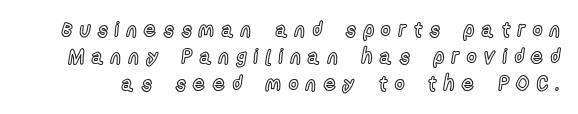
Q: Is the text italic (slanted)? A: Yes.
Q: Is the text underlined? A: No.
Q: Is the spacing between letters normal or unusually wide? A: Unusually wide.
Q: Is the spacing between lines tight, normal or loose? A: Normal.
